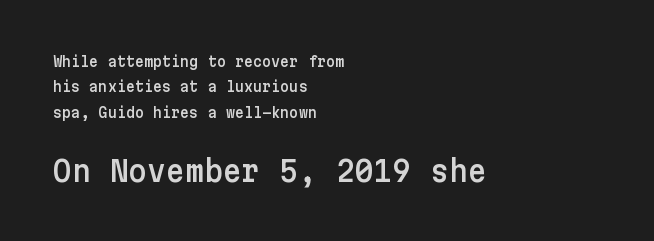
{"serif": "no", "italic": "no", "width": "normal", "stroke_contrast": "low", "x_height": "medium", "underline": "no", "align": "left", "line_spacing_ratio": 1.82, "letter_spacing": "normal", "letter_spacing_em": 0.0, "larger_block": "second", "size_ratio": 2.07, "glyph_px": 29}
